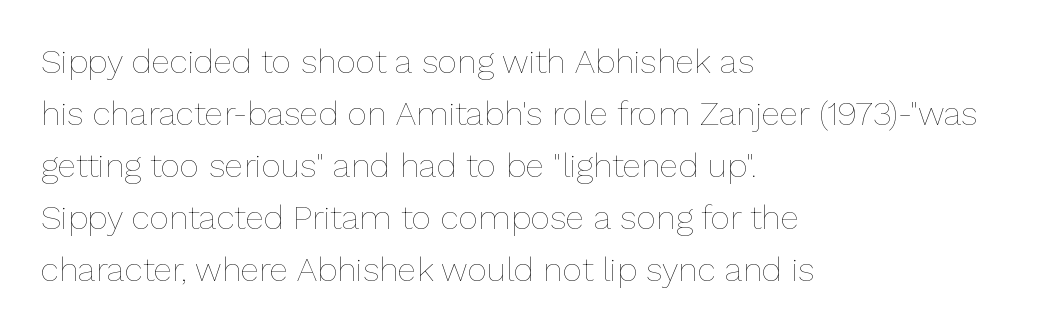
Which margin do the lines hug? The left one — the right edge is uneven. Summary of vertical rhythm: regular, with standard interline spacing. These lines keep a tight, regular rhythm from letter to letter. No heavy texture on the line: the type isn't bold.
